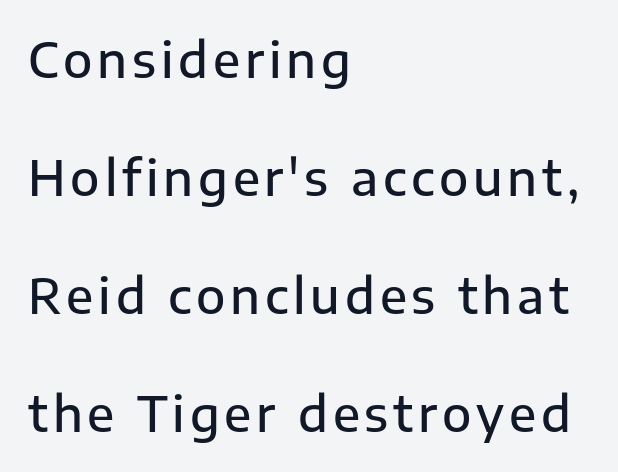
{"serif": "no", "italic": "no", "bold": "semi", "weight": "semibold", "width": "normal", "stroke_contrast": "low", "x_height": "medium", "monospaced": "no", "underline": "no", "align": "left", "line_spacing": "loose", "line_spacing_ratio": 2.46, "glyph_px": 48}
